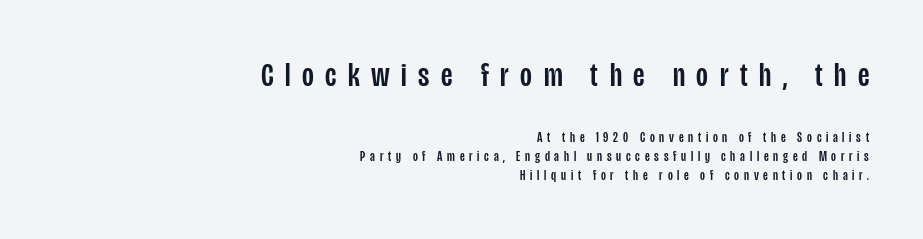
{"serif": "no", "italic": "no", "width": "condensed", "stroke_contrast": "low", "x_height": "large", "monospaced": "no", "underline": "no", "align": "right", "line_spacing": "normal", "line_spacing_ratio": 1.37, "letter_spacing": "wide", "letter_spacing_em": 0.34, "larger_block": "first", "size_ratio": 2.43, "glyph_px": 34}
